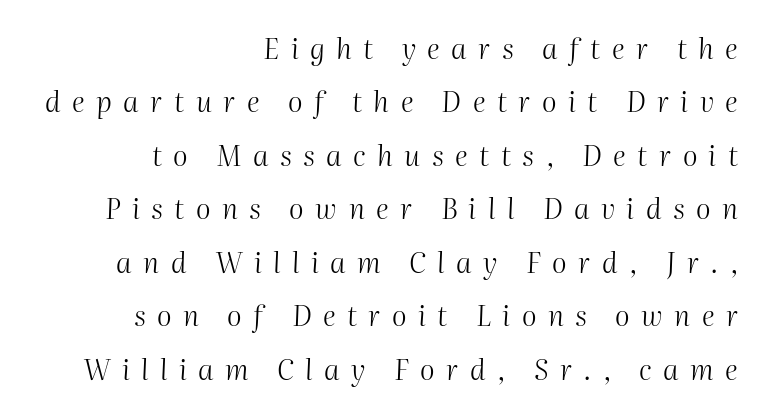
{"italic": "yes", "lean": "right", "slant_degrees": 2, "bold": "no", "weight": "light", "width": "normal", "stroke_contrast": "medium", "x_height": "medium", "monospaced": "no", "underline": "no", "align": "right", "line_spacing": "loose", "line_spacing_ratio": 1.91, "letter_spacing": "wide", "letter_spacing_em": 0.41, "glyph_px": 28}
